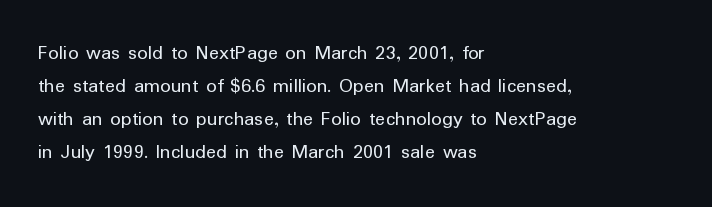
The image shows 21 px text type, upright; set left-aligned, normal line spacing (1.57x), normal letter spacing, not underlined.
